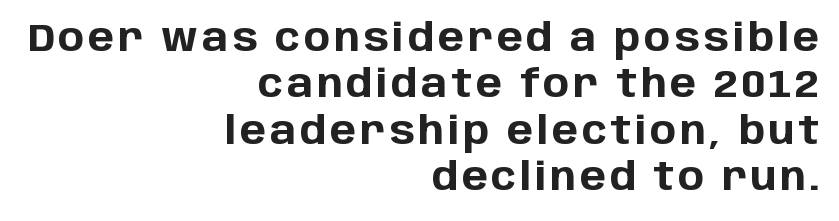
{"serif": "no", "italic": "no", "bold": "yes", "weight": "bold", "width": "normal", "stroke_contrast": "low", "x_height": "large", "monospaced": "no", "underline": "no", "align": "right", "line_spacing_ratio": 1.19, "glyph_px": 39}
